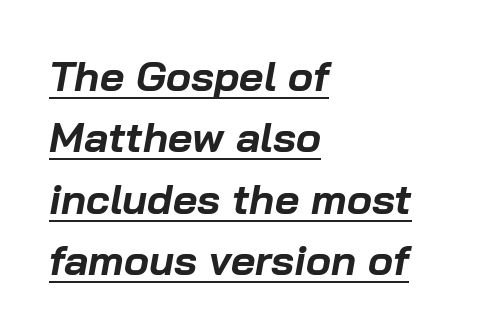
The image shows 42 px bold type, italic (leaning right); set left-aligned, normal line spacing (1.46x), normal letter spacing, underlined; low stroke contrast and a medium x-height.
